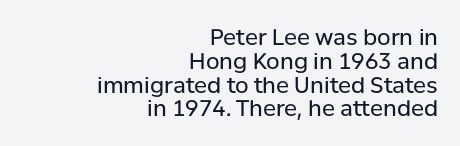
Compared with a flush-left layout, this one pins lines to the opposite, right side. Honestly, there is no underline to notice here at all. You could barely slide anything between these rows. No letter is thick-stroked: the sample isn't bold.
